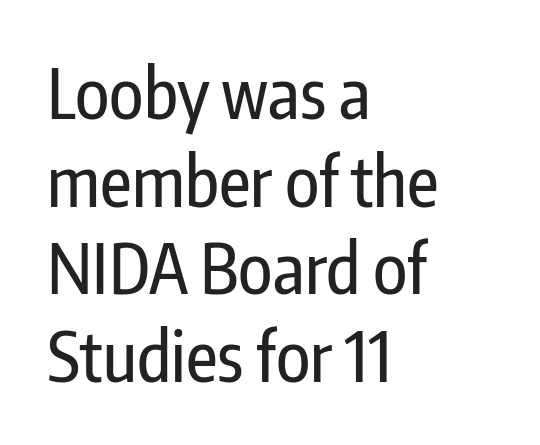
Q: Is the text italic (slanted)? A: No, it is upright.
Q: Is the typeface a serif or a sans-serif typeface? A: Sans-serif.
Q: Is the text underlined? A: No.
Q: How is the paragraph aligned? A: Left-aligned.
Q: Is the spacing between letters normal or unusually wide? A: Normal.
Q: Is the spacing between lines tight, normal or loose? A: Normal.
Q: Width (condensed, normal, or wide)? A: Condensed.
Q: Stroke contrast? A: Low.
Q: x-height? A: Medium.
Q: Monospaced? A: No.
